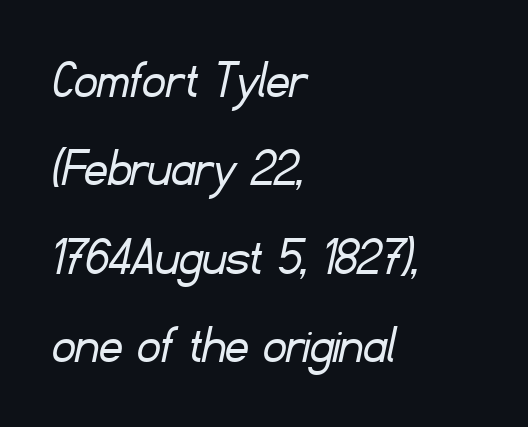
{"serif": "no", "bold": "no", "weight": "light", "width": "normal", "stroke_contrast": "low", "x_height": "small", "monospaced": "no", "underline": "no", "align": "left", "line_spacing": "normal", "line_spacing_ratio": 1.55, "letter_spacing": "normal", "letter_spacing_em": 0.0, "glyph_px": 57}
